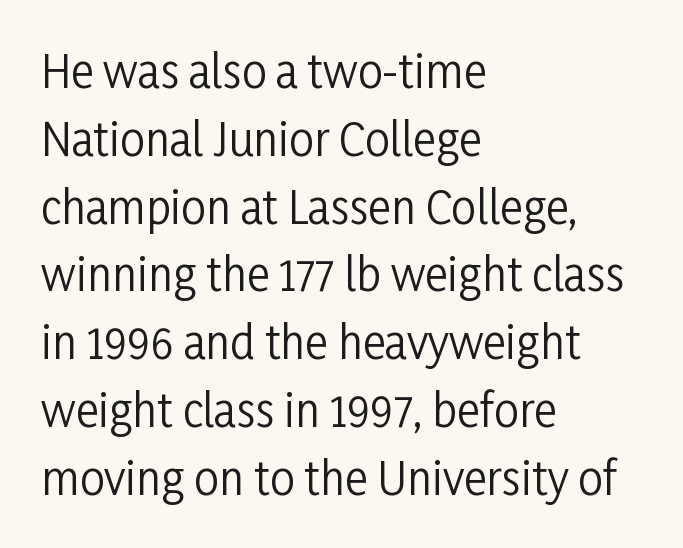
Q: Is the text bold? A: No.
Q: Is the text italic (slanted)? A: No, it is upright.
Q: Is the typeface a serif or a sans-serif typeface? A: Sans-serif.
Q: Is the text underlined? A: No.
Q: How is the paragraph aligned? A: Left-aligned.
Q: Is the spacing between letters normal or unusually wide? A: Normal.
Q: Is the spacing between lines tight, normal or loose? A: Normal.
Q: Width (condensed, normal, or wide)? A: Condensed.
Q: Stroke contrast? A: Low.
Q: x-height? A: Medium.
Q: Monospaced? A: No.
